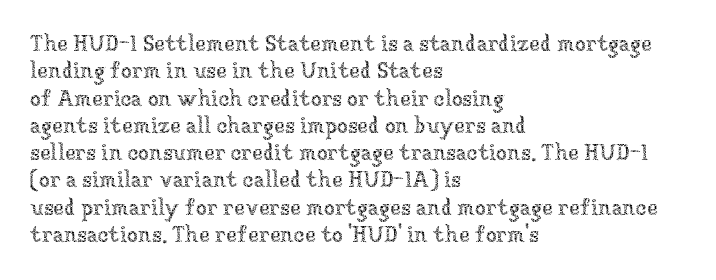
The image shows 22 px text type, upright; set left-aligned, line spacing 1.24x, normal letter spacing, not underlined.
